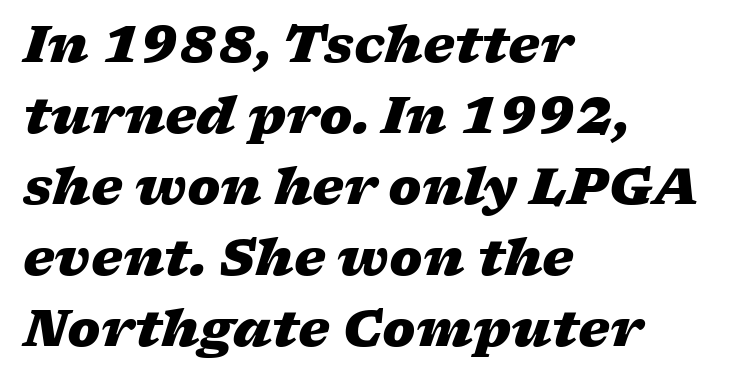
The image shows 50 px heavy, wide type, italic (leaning right); set left-aligned, normal line spacing (1.42x), normal letter spacing, not underlined; low stroke contrast and a medium x-height.
